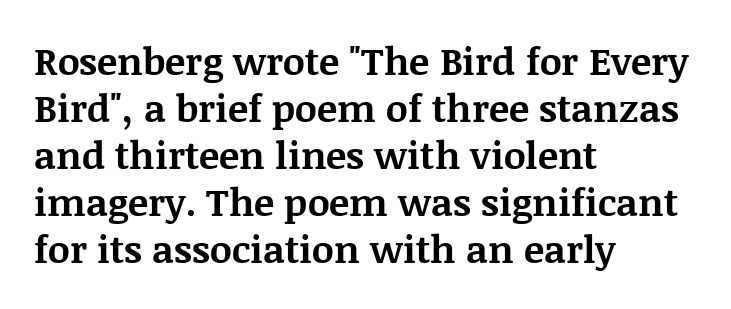
Q: Is the text bold? A: Yes.
Q: Is the text italic (slanted)? A: No, it is upright.
Q: Is the typeface a serif or a sans-serif typeface? A: Serif.
Q: Is the text underlined? A: No.
Q: How is the paragraph aligned? A: Left-aligned.
Q: Is the spacing between letters normal or unusually wide? A: Normal.
Q: Width (condensed, normal, or wide)? A: Normal.
Q: Stroke contrast? A: Medium.
Q: x-height? A: Large.
Q: Monospaced? A: No.
